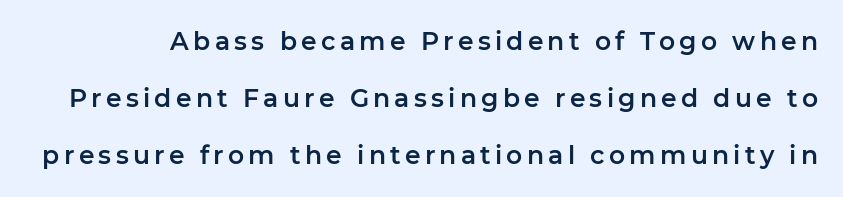
The image shows 25 px text type, upright; set loose line spacing (2.29x), not underlined.
